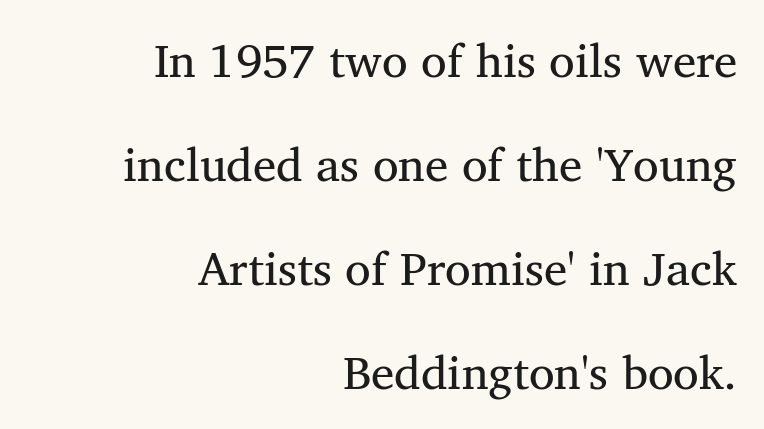
Does extra space separate the letters? No, they use regular spacing. A light-to-regular cut is what we see here. The leading is generous, giving the passage an open texture. The compositor pushed each line to the right boundary. I'd call this a serif setting — the letters wear small feet.
